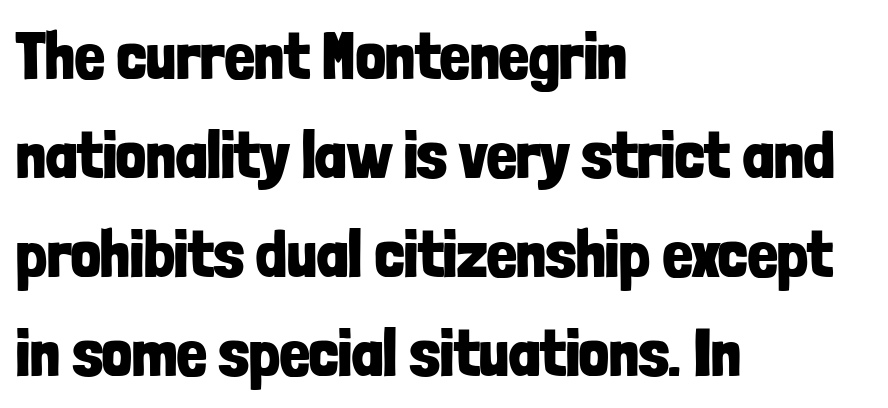
Q: Is the text bold? A: Yes.
Q: Is the text italic (slanted)? A: No, it is upright.
Q: Is the typeface a serif or a sans-serif typeface? A: Sans-serif.
Q: Is the text underlined? A: No.
Q: How is the paragraph aligned? A: Left-aligned.
Q: Is the spacing between letters normal or unusually wide? A: Normal.
Q: Is the spacing between lines tight, normal or loose? A: Normal.
Q: Width (condensed, normal, or wide)? A: Condensed.
Q: Stroke contrast? A: Low.
Q: x-height? A: Medium.
Q: Monospaced? A: No.
